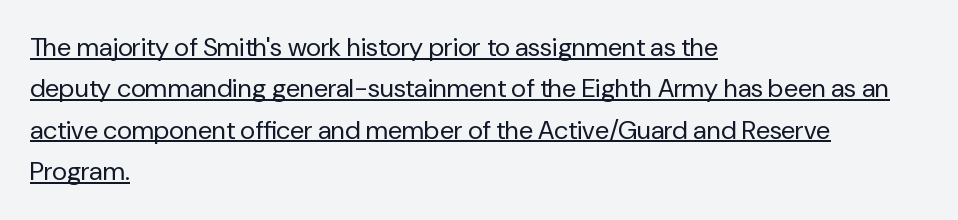
Observe the ordinary spacing: letters are neighbours, not strangers. Caption: multi-line text, flush left, ragged right. The leading is moderate, giving the passage an even texture. Upright lettering throughout. Underline: present.
